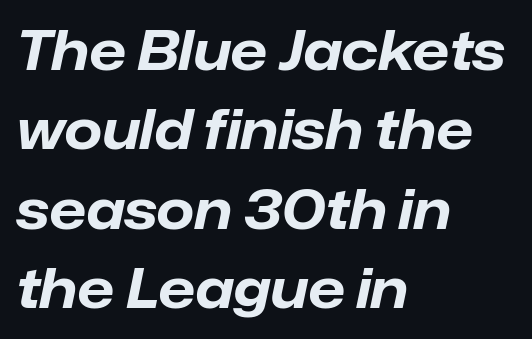
The image shows 54 px bold type, italic (leaning right); set left-aligned, normal line spacing (1.47x), normal letter spacing, not underlined; low stroke contrast and a medium x-height.
